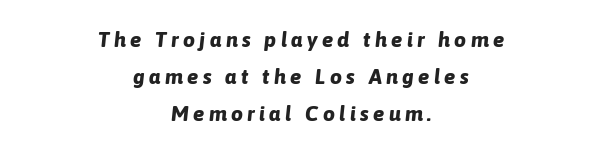
{"italic": "yes", "lean": "right", "slant_degrees": 6, "bold": "yes", "underline": "no", "align": "center", "line_spacing_ratio": 1.76, "letter_spacing": "wide", "letter_spacing_em": 0.21, "glyph_px": 21}
